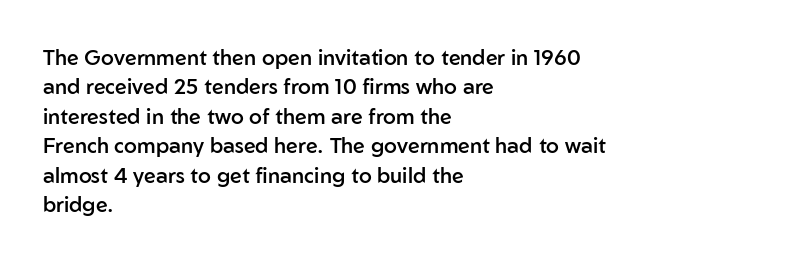
The image shows 21 px text type, upright; set left-aligned, normal line spacing (1.4x), normal letter spacing, not underlined.
